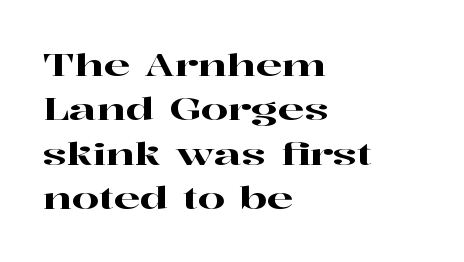
Q: Is the text italic (slanted)? A: No, it is upright.
Q: Is the typeface a serif or a sans-serif typeface? A: Serif.
Q: Is the text underlined? A: No.
Q: How is the paragraph aligned? A: Left-aligned.
Q: Is the spacing between letters normal or unusually wide? A: Normal.
Q: Is the spacing between lines tight, normal or loose? A: Normal.
Q: Width (condensed, normal, or wide)? A: Wide.
Q: Stroke contrast? A: High.
Q: x-height? A: Medium.
Q: Monospaced? A: No.
